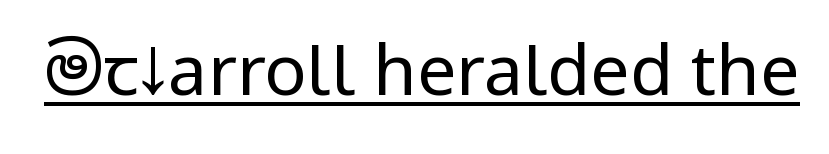
{"serif": "no", "italic": "no", "bold": "no", "weight": "regular", "width": "condensed", "stroke_contrast": "low", "x_height": "large", "monospaced": "no", "underline": "yes", "letter_spacing": "normal", "letter_spacing_em": 0.0, "glyph_px": 70}
